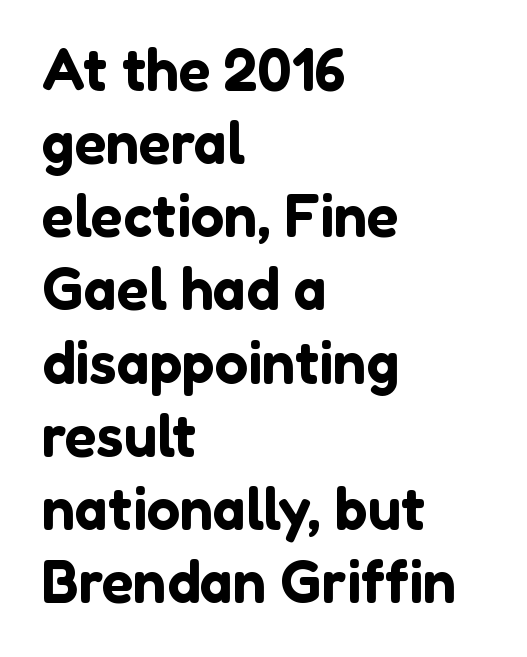
{"serif": "no", "italic": "no", "width": "normal", "stroke_contrast": "low", "x_height": "medium", "monospaced": "no", "underline": "no", "align": "left", "line_spacing_ratio": 1.24, "letter_spacing": "normal", "letter_spacing_em": 0.0, "glyph_px": 59}
